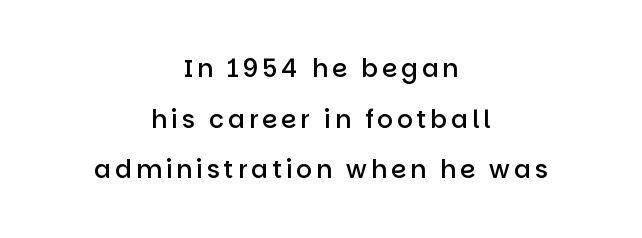
These lines were composed using upright roman letters. The rag falls on both sides of this text block equally. Bold? Not quite — semibold, heavier than regular but stopping short. No word sits above an underline. Reading down the column, the eye jumps a long way to each next line.
